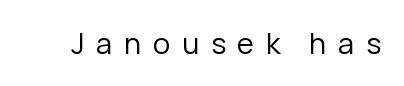
{"serif": "no", "italic": "no", "bold": "no", "weight": "regular", "width": "normal", "stroke_contrast": "low", "x_height": "medium", "monospaced": "no", "underline": "no", "letter_spacing": "wide", "letter_spacing_em": 0.4, "glyph_px": 29}
